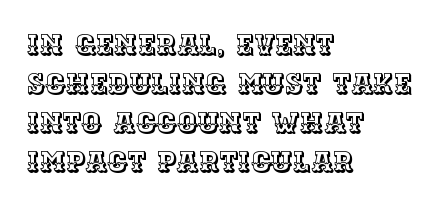
{"italic": "no", "width": "normal", "x_height": "large", "monospaced": "no", "underline": "no", "align": "left", "line_spacing": "normal", "line_spacing_ratio": 1.39, "letter_spacing": "normal", "letter_spacing_em": 0.0, "glyph_px": 28}
